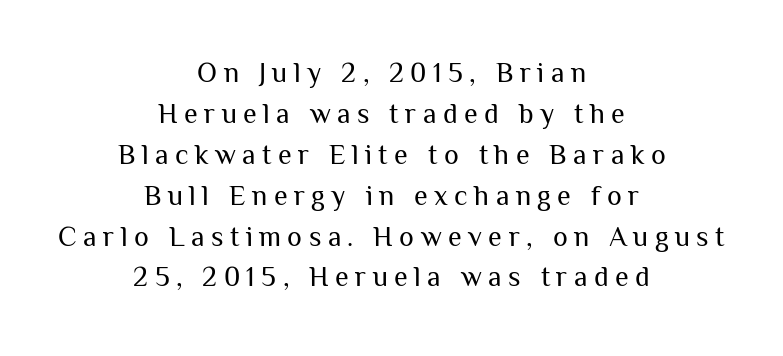
The image shows 28 px regular-weight sans-serif type, upright; set centered, normal line spacing (1.46x), unusually wide letter spacing (+0.23 em), not underlined; medium stroke contrast and a medium x-height.
